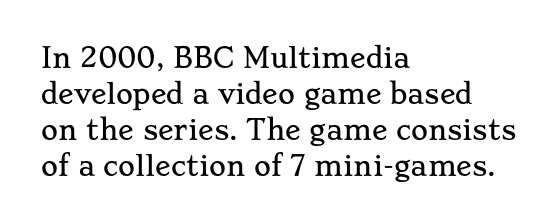
A typesetter would mark this as roman, not italic. Every row of glyphs begins at an identical x-position on the left. Descenders are the only things crossing below the line. Horizontal bands of white between lines are of average thickness.
